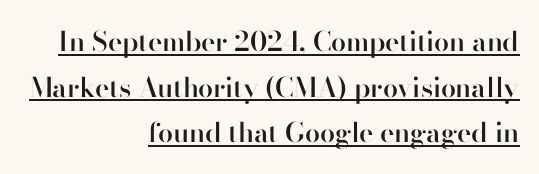
The image shows 27 px text type, upright; set right-aligned, normal line spacing (1.69x), normal letter spacing, underlined.
